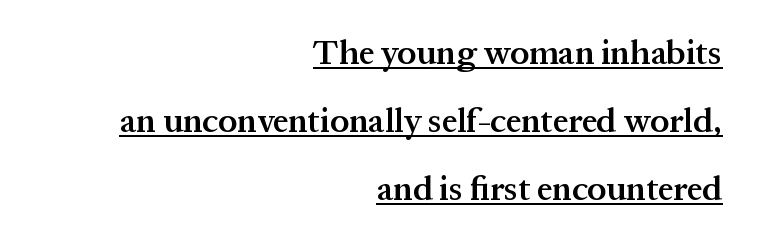
The rendering uses natural spacing where letterforms have individual widths. A typesetter would mark this as roman, not italic. The face used here is rendered with its standard letterfit. Serifs: yes, visible at the terminals of the letterforms. The string is rendered with underlining switched on.
